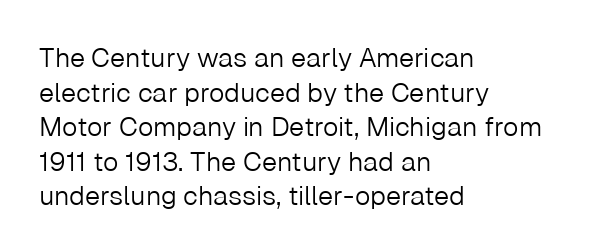
The image shows 27 px text type, upright; set left-aligned, normal line spacing (1.28x), normal letter spacing, not underlined.
